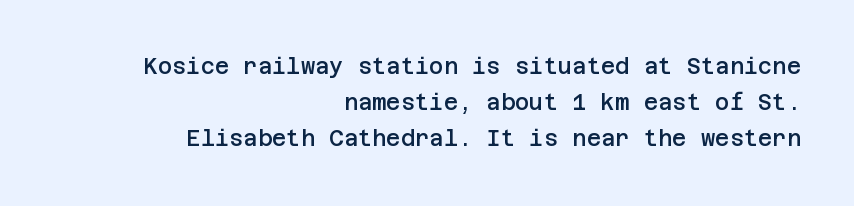
{"italic": "no", "bold": "semi", "underline": "no", "align": "right", "line_spacing": "normal", "line_spacing_ratio": 1.64, "letter_spacing": "normal", "letter_spacing_em": 0.0, "glyph_px": 22}
